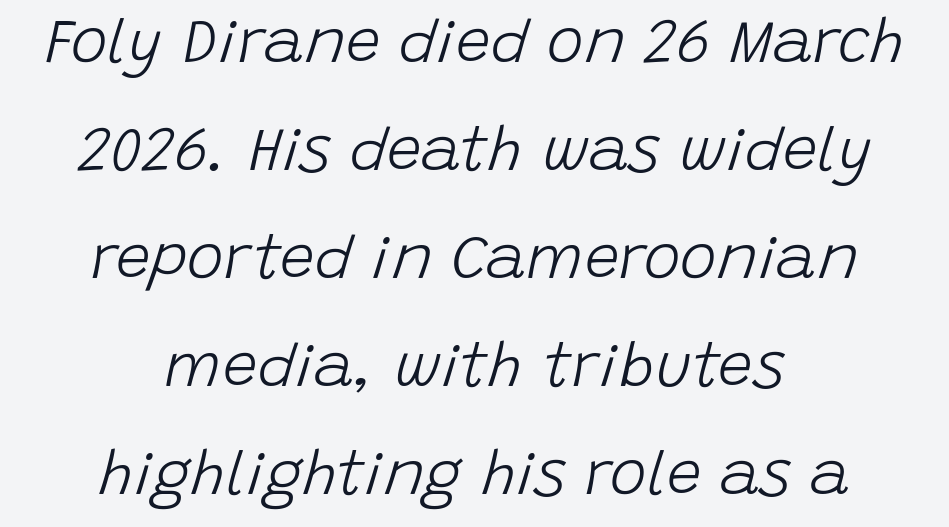
{"italic": "yes", "lean": "right", "slant_degrees": 15, "bold": "no", "weight": "light", "width": "normal", "stroke_contrast": "low", "x_height": "large", "monospaced": "no", "underline": "no", "align": "center", "line_spacing_ratio": 1.74, "letter_spacing": "normal", "letter_spacing_em": 0.0, "glyph_px": 62}
